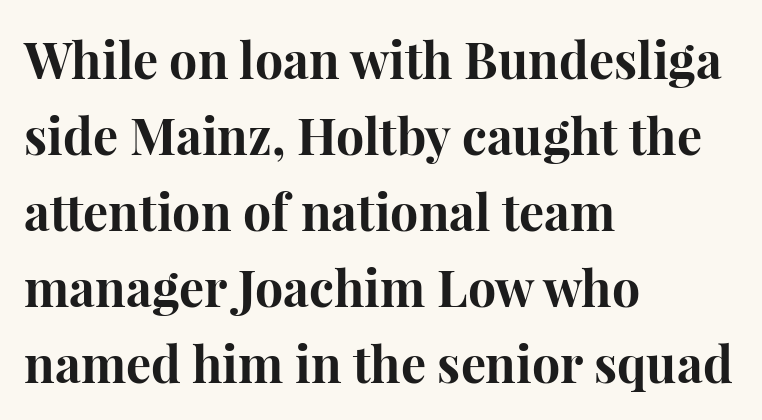
Q: Is the text bold? A: Yes.
Q: Is the text italic (slanted)? A: No, it is upright.
Q: Is the typeface a serif or a sans-serif typeface? A: Serif.
Q: Is the text underlined? A: No.
Q: How is the paragraph aligned? A: Left-aligned.
Q: Is the spacing between letters normal or unusually wide? A: Normal.
Q: Is the spacing between lines tight, normal or loose? A: Normal.
Q: Width (condensed, normal, or wide)? A: Normal.
Q: Stroke contrast? A: High.
Q: x-height? A: Medium.
Q: Monospaced? A: No.
